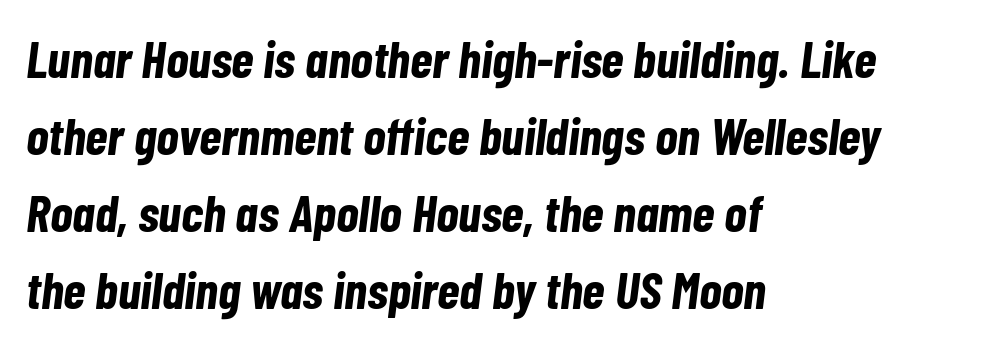
{"italic": "yes", "lean": "right", "slant_degrees": 7, "bold": "yes", "weight": "bold", "width": "condensed", "stroke_contrast": "low", "x_height": "medium", "monospaced": "no", "underline": "no", "align": "left", "line_spacing": "normal", "line_spacing_ratio": 1.48, "letter_spacing": "normal", "letter_spacing_em": 0.0, "glyph_px": 52}
